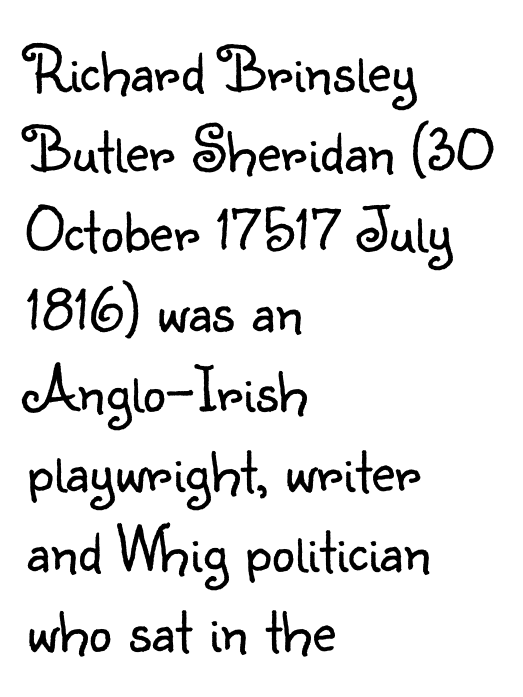
The space directly below the letters is spotless. Nobody touched the tracking dial on this one. Notice how the stems are strictly vertical — no italics here. Caption: face not bold, strokes unweighted. Each letter's strokes conclude bluntly, with no projecting serifs.
